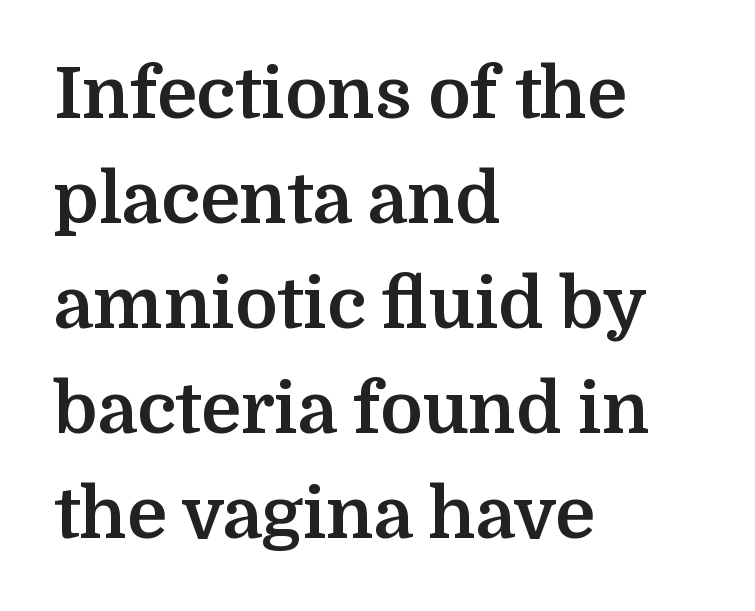
{"serif": "yes", "italic": "no", "bold": "yes", "weight": "bold", "width": "normal", "stroke_contrast": "medium", "x_height": "medium", "monospaced": "no", "underline": "no", "align": "left", "line_spacing": "normal", "line_spacing_ratio": 1.48, "letter_spacing": "normal", "letter_spacing_em": 0.0, "glyph_px": 71}
